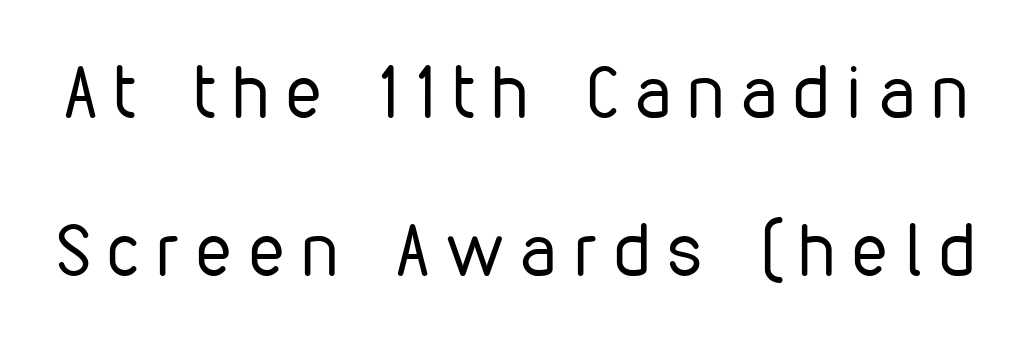
{"serif": "no", "italic": "no", "bold": "no", "weight": "regular", "width": "condensed", "stroke_contrast": "low", "x_height": "medium", "monospaced": "no", "underline": "no", "line_spacing": "loose", "line_spacing_ratio": 2.2, "letter_spacing": "wide", "letter_spacing_em": 0.24, "glyph_px": 72}
